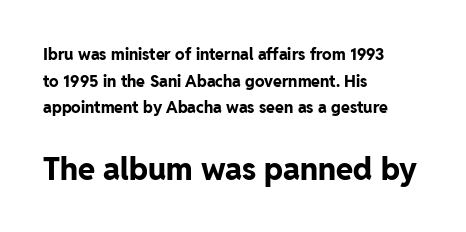
The image shows 31 px bold sans-serif type, upright; set left-aligned, normal line spacing (1.67x), normal letter spacing, not underlined; the second (bottom) block is 1.94x larger; low stroke contrast and a medium x-height.
